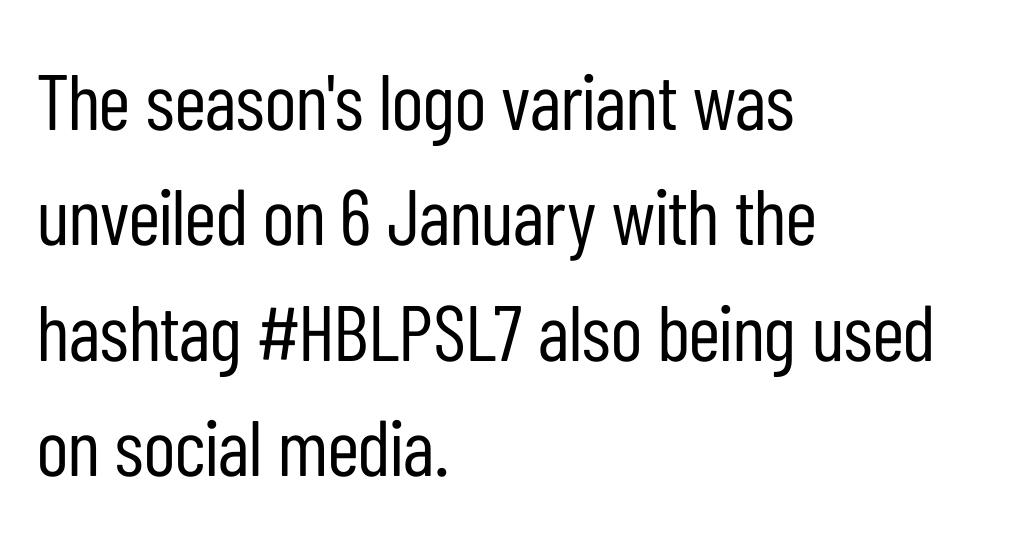
The image shows 79 px regular-weight, condensed sans-serif type, upright; set left-aligned, normal line spacing (1.46x), normal letter spacing, not underlined; low stroke contrast and a medium x-height.
